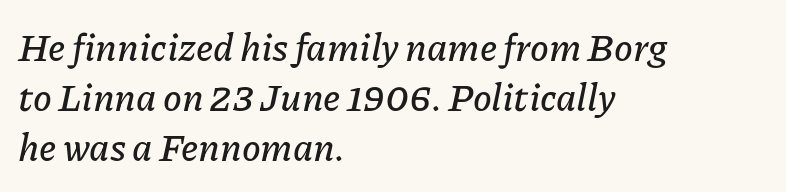
{"italic": "yes", "lean": "right", "slant_degrees": 11, "width": "normal", "stroke_contrast": "low", "x_height": "medium", "monospaced": "no", "underline": "no", "align": "left", "line_spacing": "normal", "line_spacing_ratio": 1.32, "letter_spacing": "normal", "letter_spacing_em": 0.0, "glyph_px": 38}
